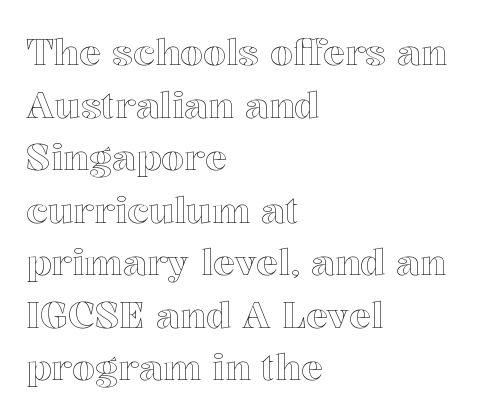
{"italic": "no", "width": "normal", "x_height": "medium", "monospaced": "no", "underline": "no", "align": "left", "line_spacing": "normal", "line_spacing_ratio": 1.42, "letter_spacing": "normal", "letter_spacing_em": 0.0, "glyph_px": 37}
